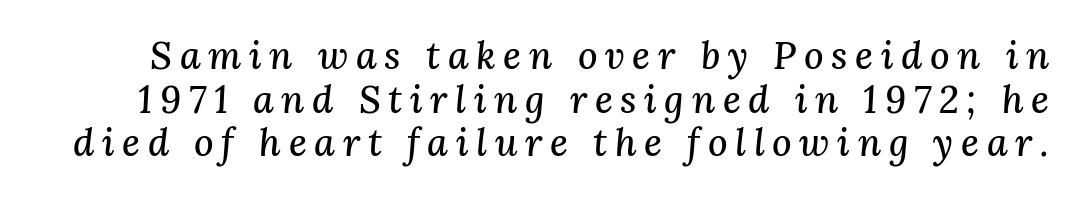
An italicized treatment has been applied to the whole sample. Short note: letters widely spaced. Vertically, the passage feels compressed, each row crowding the next. Serif or sans? Serif — the stroke terminals have little feet.
